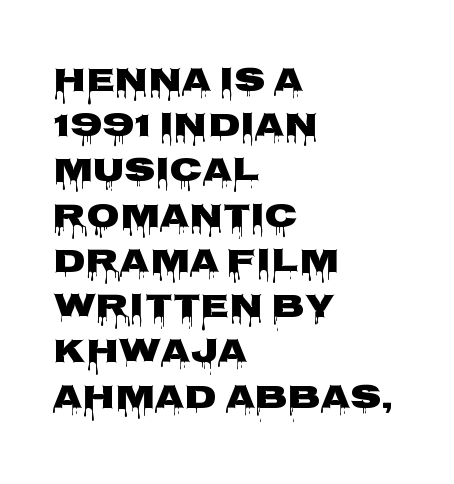
Q: Is the text italic (slanted)? A: No, it is upright.
Q: Is the typeface a serif or a sans-serif typeface? A: Sans-serif.
Q: Is the text underlined? A: No.
Q: How is the paragraph aligned? A: Left-aligned.
Q: Is the spacing between letters normal or unusually wide? A: Normal.
Q: Is the spacing between lines tight, normal or loose? A: Normal.
Q: Width (condensed, normal, or wide)? A: Wide.
Q: Stroke contrast? A: Low.
Q: x-height? A: Large.
Q: Monospaced? A: No.
